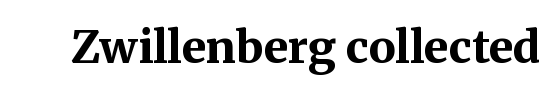
The image shows 45 px bold serif type, upright; set normal letter spacing, not underlined; medium stroke contrast and a medium x-height.
